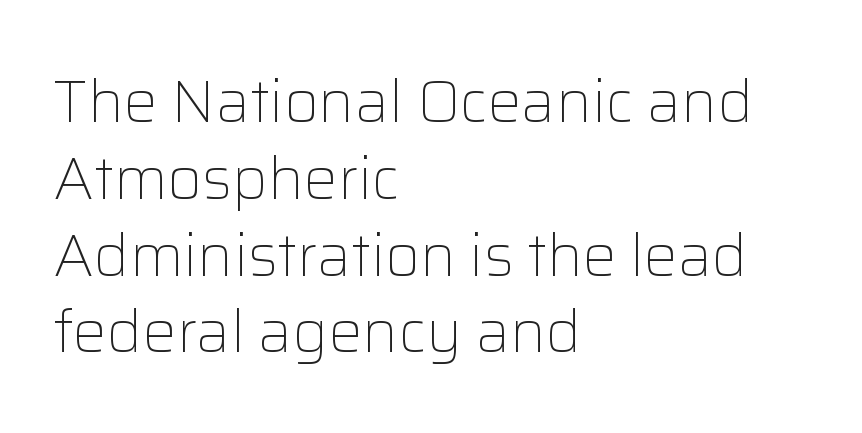
Q: Is the text bold? A: No.
Q: Is the text italic (slanted)? A: No, it is upright.
Q: Is the typeface a serif or a sans-serif typeface? A: Sans-serif.
Q: Is the text underlined? A: No.
Q: How is the paragraph aligned? A: Left-aligned.
Q: Is the spacing between letters normal or unusually wide? A: Normal.
Q: Is the spacing between lines tight, normal or loose? A: Normal.
Q: Width (condensed, normal, or wide)? A: Normal.
Q: Stroke contrast? A: Low.
Q: x-height? A: Medium.
Q: Monospaced? A: No.
